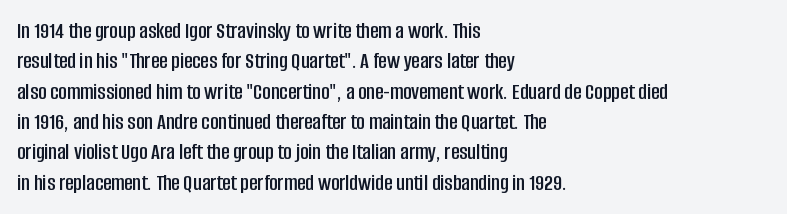
The image shows 23 px text type, upright; set left-aligned, normal line spacing (1.32x), normal letter spacing, not underlined.
